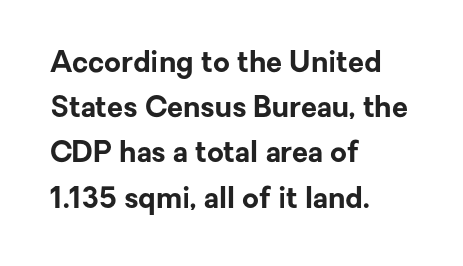
Q: Is the text bold? A: Yes.
Q: Is the text italic (slanted)? A: No, it is upright.
Q: Is the typeface a serif or a sans-serif typeface? A: Sans-serif.
Q: Is the text underlined? A: No.
Q: How is the paragraph aligned? A: Left-aligned.
Q: Is the spacing between letters normal or unusually wide? A: Normal.
Q: Is the spacing between lines tight, normal or loose? A: Normal.
Q: Width (condensed, normal, or wide)? A: Normal.
Q: Stroke contrast? A: Low.
Q: x-height? A: Medium.
Q: Monospaced? A: No.
